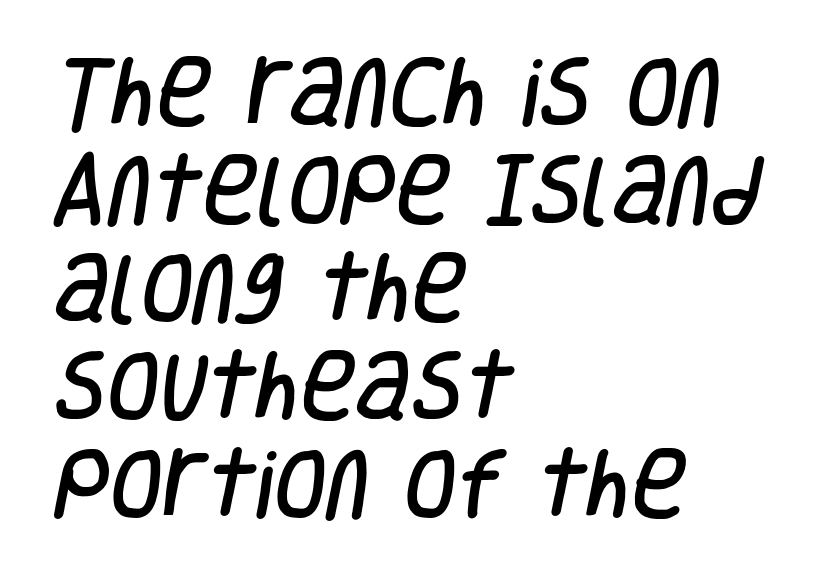
Q: Is the typeface a serif or a sans-serif typeface? A: Sans-serif.
Q: Is the text underlined? A: No.
Q: How is the paragraph aligned? A: Left-aligned.
Q: Is the spacing between letters normal or unusually wide? A: Normal.
Q: Is the spacing between lines tight, normal or loose? A: Normal.
Q: Width (condensed, normal, or wide)? A: Condensed.
Q: Stroke contrast? A: Low.
Q: x-height? A: Large.
Q: Monospaced? A: No.
